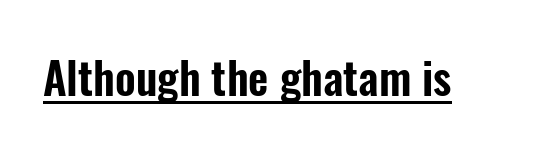
The image shows 44 px condensed sans-serif type, upright; set normal letter spacing, underlined; low stroke contrast and a medium x-height.
